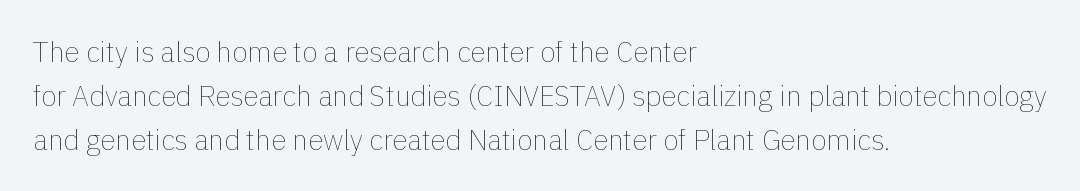
{"italic": "no", "bold": "no", "weight": "thin", "width": "normal", "x_height": "medium", "monospaced": "no", "underline": "no", "align": "left", "line_spacing": "normal", "line_spacing_ratio": 1.57, "letter_spacing": "normal", "letter_spacing_em": 0.0, "glyph_px": 28}
